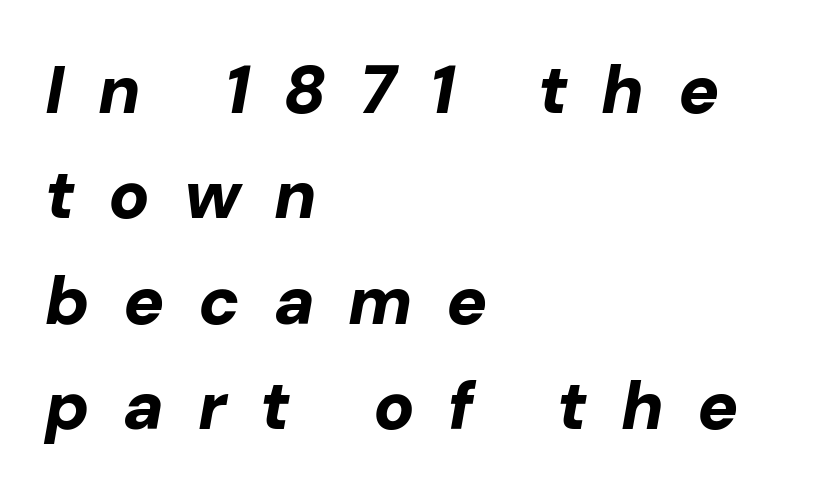
{"italic": "yes", "lean": "right", "slant_degrees": 10, "bold": "yes", "weight": "bold", "width": "normal", "stroke_contrast": "low", "x_height": "medium", "monospaced": "no", "underline": "no", "align": "left", "line_spacing": "normal", "line_spacing_ratio": 1.55, "letter_spacing": "wide", "letter_spacing_em": 0.49, "glyph_px": 68}
